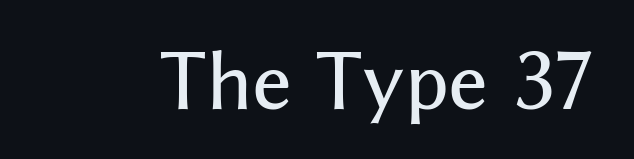
Is the letter spacing exaggerated? No — it looks like the ordinary default. Posture: straight, roman, zero tilt. Type style note: lacks serifs. Quick note: underline off.
